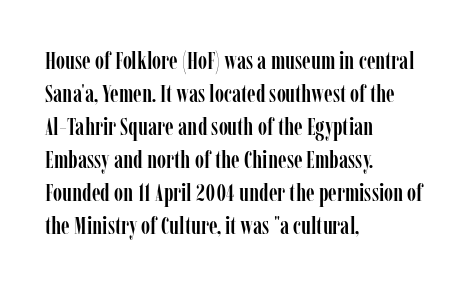
Every row of glyphs begins at an identical x-position on the left. Words appear dense and cohesive because spacing is normal. Unlike italic type, these characters show no tilt at all. Vertical spacing — default. Check under the words: just untouched page.
